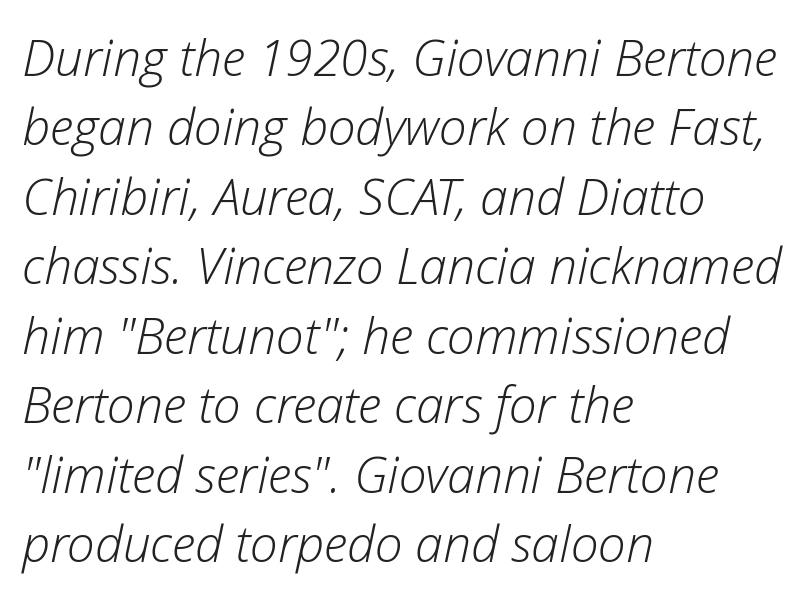
{"italic": "yes", "lean": "right", "slant_degrees": 12, "bold": "no", "weight": "light", "width": "normal", "stroke_contrast": "low", "x_height": "medium", "monospaced": "no", "underline": "no", "align": "left", "line_spacing": "normal", "line_spacing_ratio": 1.39, "letter_spacing": "normal", "letter_spacing_em": 0.0, "glyph_px": 50}
